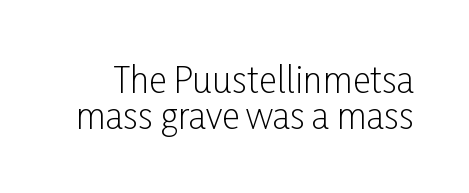
The image shows 35 px light, condensed sans-serif type, upright; set tight line spacing (1.02x), normal letter spacing, not underlined; low stroke contrast and a medium x-height.
